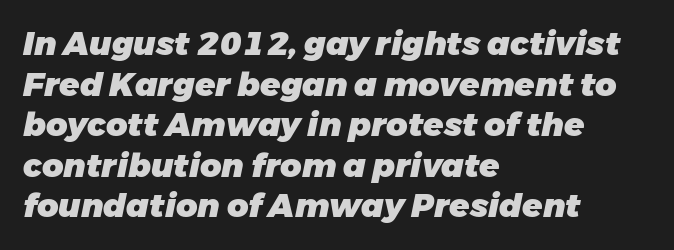
The image shows 33 px heavy type, italic (leaning right); set left-aligned, line spacing 1.23x, normal letter spacing, not underlined; low stroke contrast and a medium x-height.
